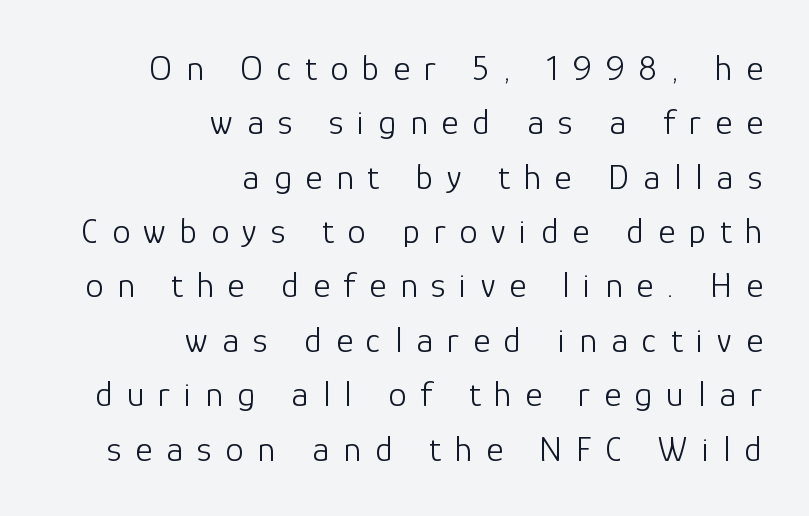
This sample has the flowing, uneven cadence of proportional lettering. The zone under the glyphs is completely vacant. Regarding serifs, this sample does without them. Designer's note — italics off, roman on. The tracking jumps out immediately: characters are airy and widely separated.
